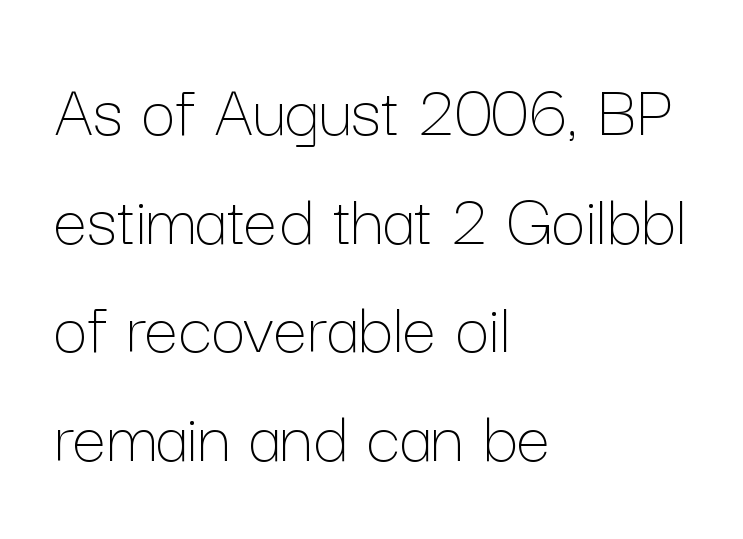
{"italic": "no", "bold": "no", "weight": "thin", "width": "normal", "stroke_contrast": "low", "x_height": "medium", "monospaced": "no", "underline": "no", "align": "left", "line_spacing": "normal", "line_spacing_ratio": 1.43, "letter_spacing": "normal", "letter_spacing_em": 0.0, "glyph_px": 76}
